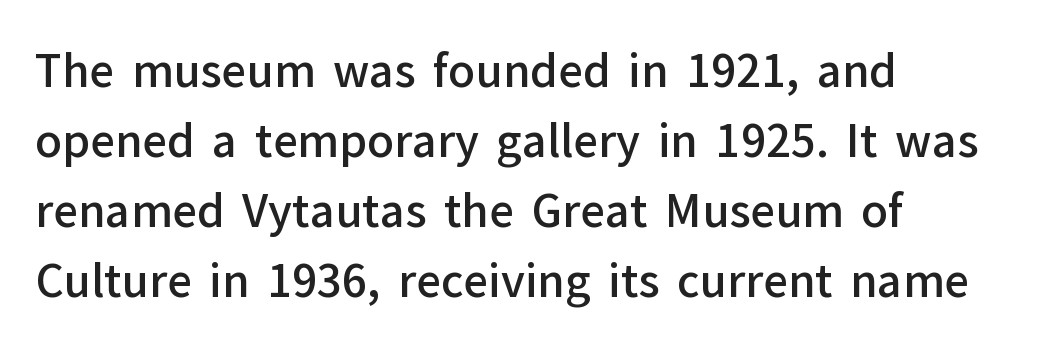
{"serif": "no", "italic": "no", "bold": "semi", "weight": "semibold", "width": "normal", "stroke_contrast": "low", "x_height": "medium", "monospaced": "no", "underline": "no", "align": "left", "line_spacing": "normal", "line_spacing_ratio": 1.59, "letter_spacing": "normal", "letter_spacing_em": 0.0, "glyph_px": 44}
